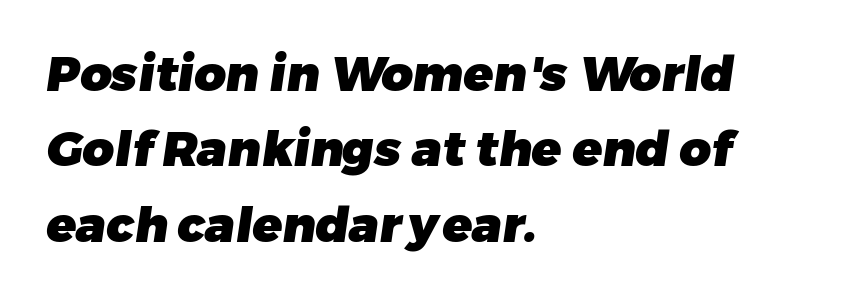
{"serif": "no", "bold": "yes", "weight": "heavy", "width": "normal", "stroke_contrast": "low", "x_height": "medium", "monospaced": "no", "underline": "no", "align": "left", "line_spacing": "normal", "line_spacing_ratio": 1.54, "letter_spacing": "normal", "letter_spacing_em": 0.0, "glyph_px": 49}
